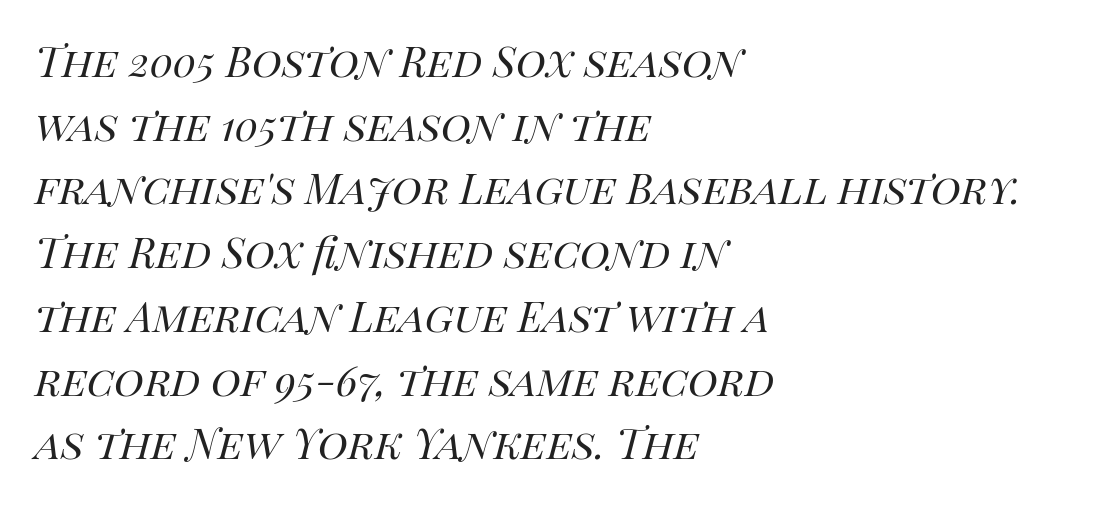
The image shows 51 px regular-weight type, italic (leaning right); set left-aligned, normal line spacing (1.25x), normal letter spacing, not underlined; high stroke contrast and a large x-height.
